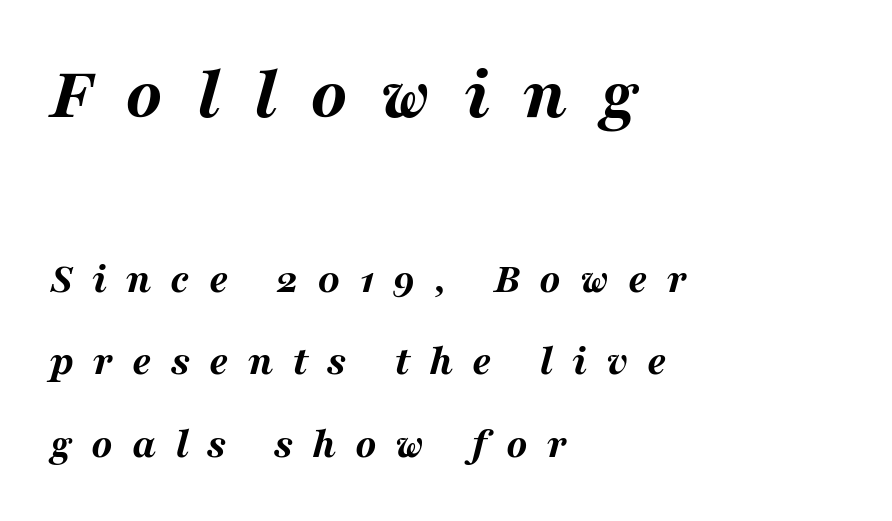
The image shows 75 px bold, wide type, italic (leaning right); set left-aligned, loose line spacing (1.91x), unusually wide letter spacing (+0.44 em), not underlined; the first (top) block is 1.74x larger; medium stroke contrast and a medium x-height.
